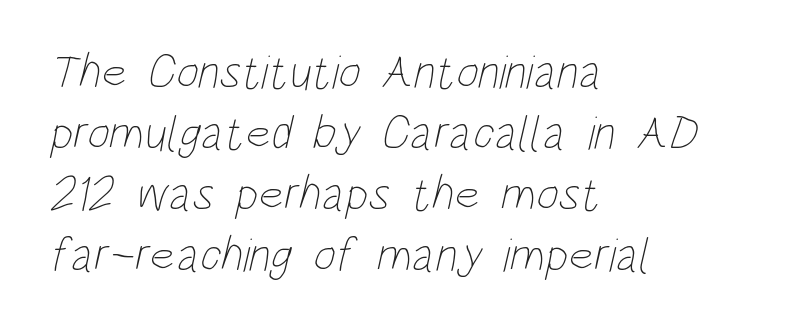
Q: Is the text bold? A: No.
Q: Is the text underlined? A: No.
Q: How is the paragraph aligned? A: Left-aligned.
Q: Is the spacing between letters normal or unusually wide? A: Normal.
Q: Is the spacing between lines tight, normal or loose? A: Normal.
Q: Width (condensed, normal, or wide)? A: Condensed.
Q: Stroke contrast? A: Low.
Q: x-height? A: Large.
Q: Monospaced? A: No.
